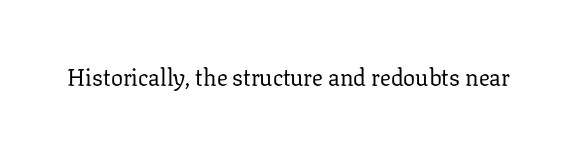
Only glyphs here, with clear space below each row. Notice how the stems are strictly vertical — no italics here. Between one letter and the next there's only the usual sliver of space. Is this a heavy cut? Hardly; it is regular or lighter.
